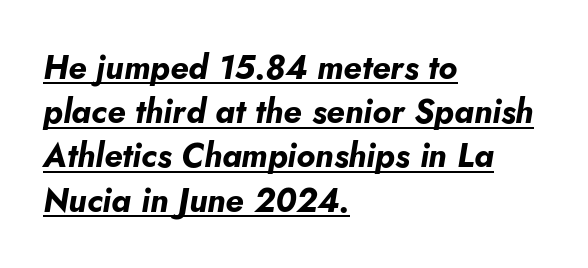
Q: Is the text bold? A: Yes.
Q: Is the text italic (slanted)? A: Yes, it leans right by about 5 degrees.
Q: Is the text underlined? A: Yes.
Q: How is the paragraph aligned? A: Left-aligned.
Q: Is the spacing between letters normal or unusually wide? A: Normal.
Q: Is the spacing between lines tight, normal or loose? A: Normal.
Q: Width (condensed, normal, or wide)? A: Normal.
Q: Stroke contrast? A: Low.
Q: x-height? A: Small.
Q: Monospaced? A: No.
